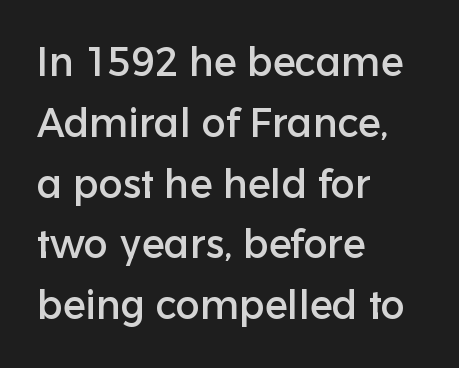
The image shows 40 px sans-serif type, upright; set left-aligned, normal line spacing (1.52x), normal letter spacing, not underlined; low stroke contrast and a medium x-height.
